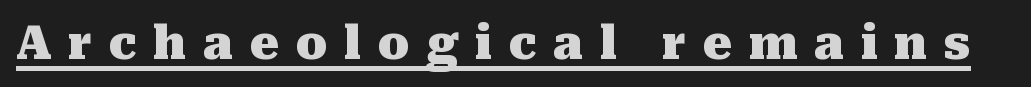
The image shows 46 px heavy serif type, upright; set unusually wide letter spacing (+0.36 em), underlined; medium stroke contrast and a medium x-height.
